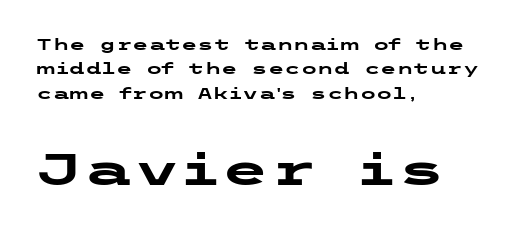
The image shows 44 px heavy, wide sans-serif type, upright; set left-aligned, normal line spacing (1.62x), normal letter spacing, not underlined; the second (bottom) block is 2.93x larger; low stroke contrast and a medium x-height.
